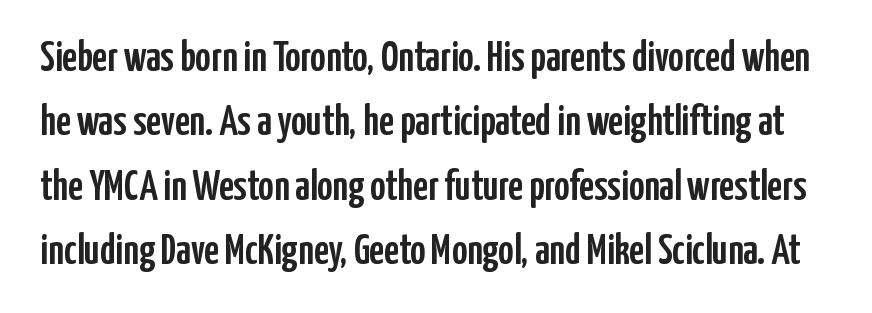
{"serif": "no", "italic": "no", "width": "condensed", "stroke_contrast": "low", "x_height": "medium", "monospaced": "no", "underline": "no", "line_spacing": "normal", "line_spacing_ratio": 1.53, "letter_spacing": "normal", "letter_spacing_em": 0.0, "glyph_px": 42}
